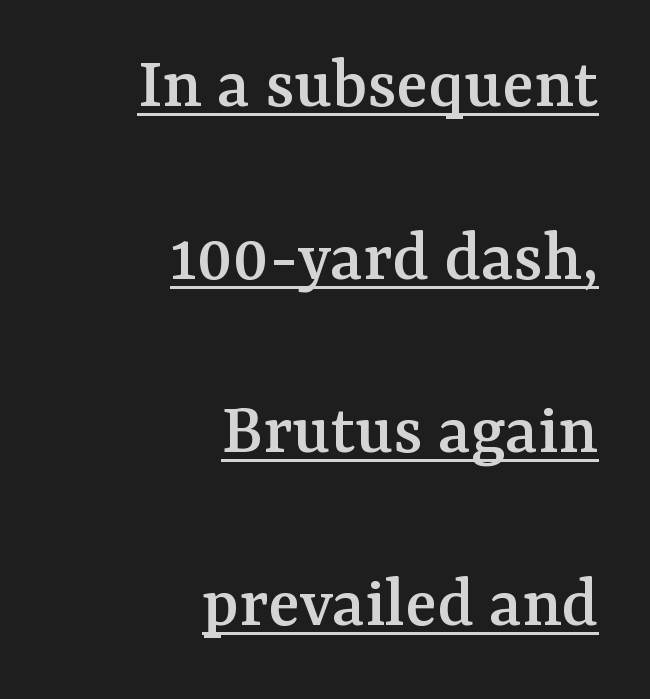
Q: Is the text italic (slanted)? A: No, it is upright.
Q: Is the typeface a serif or a sans-serif typeface? A: Serif.
Q: Is the text underlined? A: Yes.
Q: How is the paragraph aligned? A: Right-aligned.
Q: Is the spacing between letters normal or unusually wide? A: Normal.
Q: Is the spacing between lines tight, normal or loose? A: Loose.
Q: Width (condensed, normal, or wide)? A: Normal.
Q: Stroke contrast? A: Medium.
Q: x-height? A: Medium.
Q: Monospaced? A: No.
